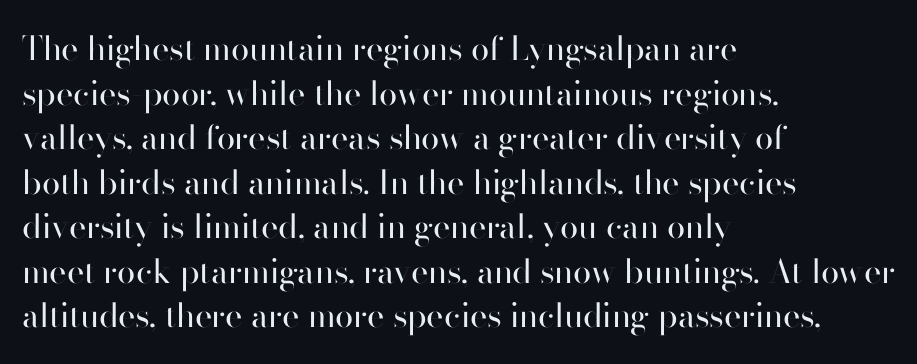
Q: Is the text bold? A: No.
Q: Is the text italic (slanted)? A: No, it is upright.
Q: Is the typeface a serif or a sans-serif typeface? A: Sans-serif.
Q: Is the text underlined? A: No.
Q: How is the paragraph aligned? A: Left-aligned.
Q: Is the spacing between letters normal or unusually wide? A: Normal.
Q: Is the spacing between lines tight, normal or loose? A: Normal.
Q: Width (condensed, normal, or wide)? A: Normal.
Q: Stroke contrast? A: High.
Q: x-height? A: Small.
Q: Monospaced? A: No.
